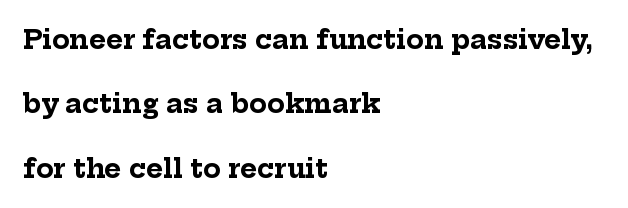
Q: Is the text bold? A: Yes.
Q: Is the text italic (slanted)? A: No, it is upright.
Q: Is the text underlined? A: No.
Q: How is the paragraph aligned? A: Left-aligned.
Q: Is the spacing between letters normal or unusually wide? A: Normal.
Q: Is the spacing between lines tight, normal or loose? A: Loose.
